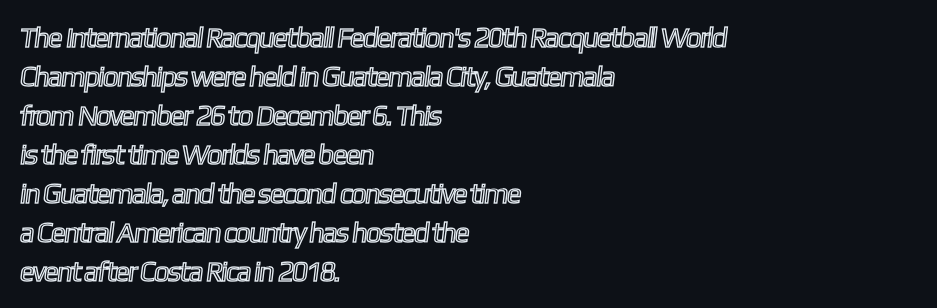
The image shows 28 px condensed type; set left-aligned, normal line spacing (1.39x), normal letter spacing, not underlined; a medium x-height.
